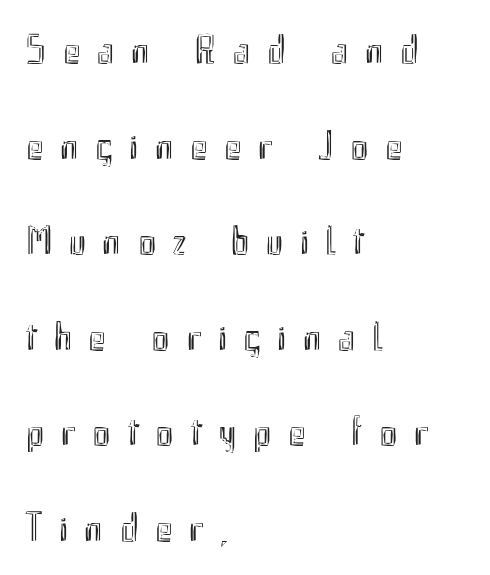
{"italic": "no", "width": "condensed", "x_height": "small", "monospaced": "no", "underline": "no", "align": "left", "line_spacing": "loose", "line_spacing_ratio": 2.33, "letter_spacing": "wide", "letter_spacing_em": 0.41, "glyph_px": 41}
